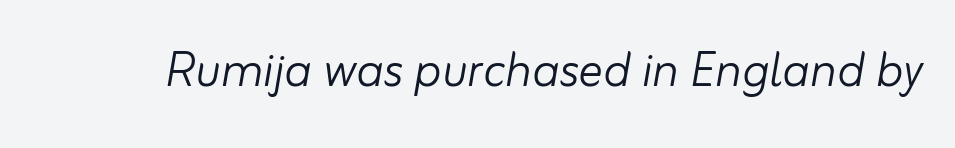
Q: Is the text bold? A: No.
Q: Is the text italic (slanted)? A: Yes, it leans right by about 10 degrees.
Q: Is the text underlined? A: No.
Q: Is the spacing between letters normal or unusually wide? A: Normal.
Q: Width (condensed, normal, or wide)? A: Normal.
Q: Stroke contrast? A: Low.
Q: x-height? A: Small.
Q: Monospaced? A: No.
